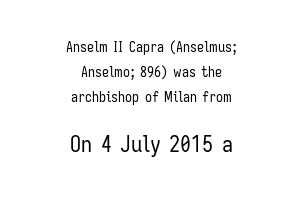
Any mark beneath the type? The region is blank. Layout note: lines centered. The line texture is even and compact thanks to regular tracking. On a weight scale, this lands at 450 or below.
